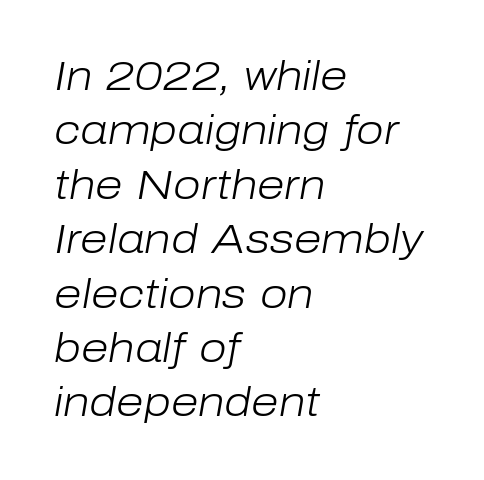
Line starts are locked; line ends wander. Here the designer chose a conventional face with non-uniform glyph widths. Heaviness? Minimal to ordinary, like unemphasized prose. The horizontal fit of the characters is conventional and even. Is there much room between lines? A standard amount, neither cramped nor airy.
